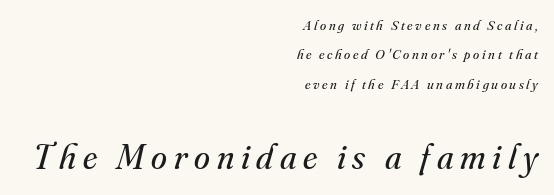
{"serif": "yes", "italic": "yes", "lean": "right", "slant_degrees": 16, "bold": "no", "weight": "regular", "width": "normal", "stroke_contrast": "medium", "x_height": "small", "monospaced": "no", "underline": "no", "align": "right", "line_spacing": "loose", "line_spacing_ratio": 2.09, "larger_block": "second", "size_ratio": 2.57, "glyph_px": 36}
